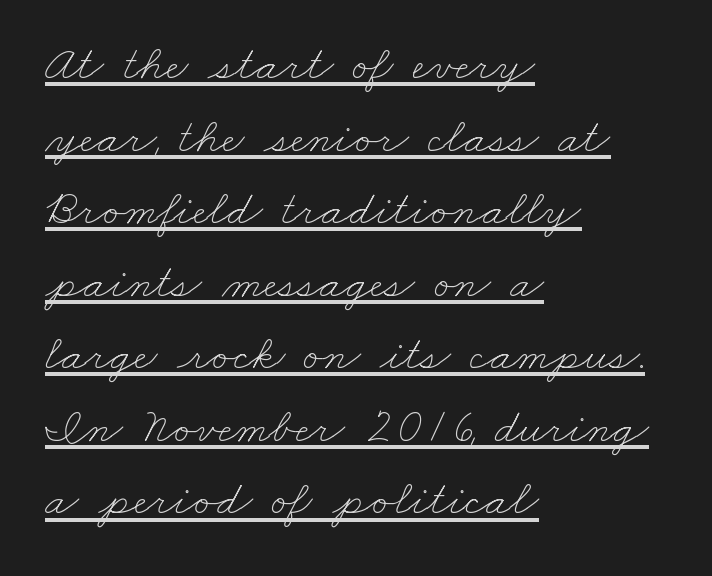
Stems and bowls with no extra thickness — not bold. Each word holds together tightly as a unit, with standard inter-letter gaps. Underlined type. The passage shown is typed in a proportional face where columns would drift.
